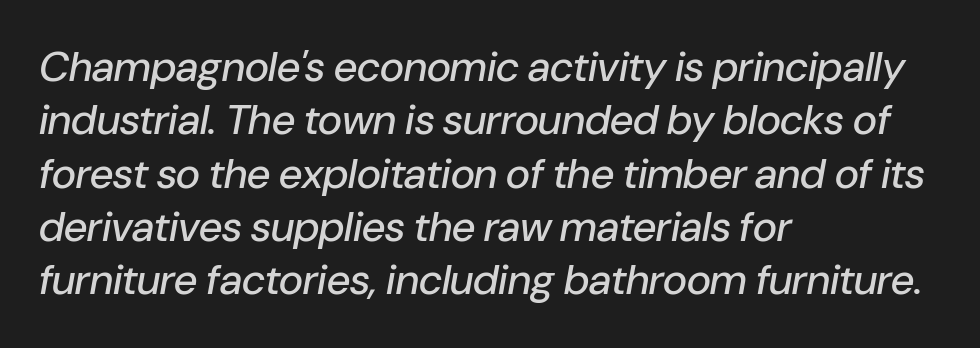
The image shows 42 px text type, italic (leaning right); set left-aligned, normal line spacing (1.27x), normal letter spacing, not underlined; low stroke contrast and a medium x-height.
